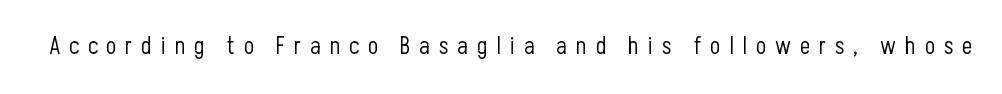
{"italic": "no", "bold": "no", "underline": "no", "letter_spacing": "wide", "letter_spacing_em": 0.37, "glyph_px": 24}
